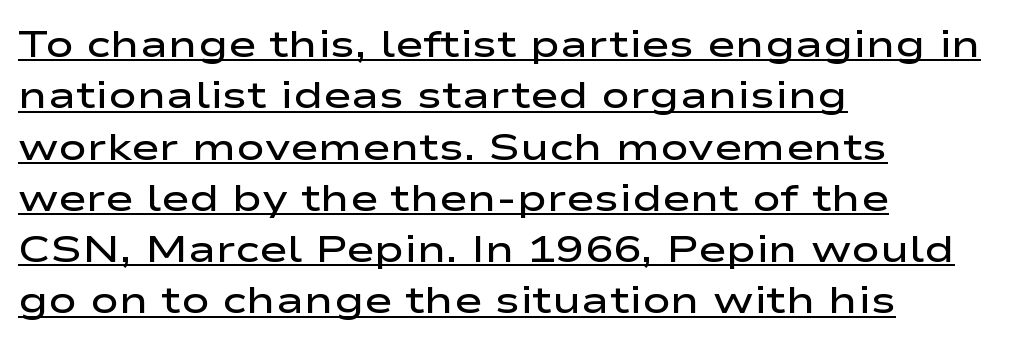
Q: Is the text bold? A: Semi-bold.
Q: Is the text italic (slanted)? A: No, it is upright.
Q: Is the typeface a serif or a sans-serif typeface? A: Sans-serif.
Q: Is the text underlined? A: Yes.
Q: How is the paragraph aligned? A: Left-aligned.
Q: Is the spacing between letters normal or unusually wide? A: Normal.
Q: Is the spacing between lines tight, normal or loose? A: Normal.
Q: Width (condensed, normal, or wide)? A: Wide.
Q: Stroke contrast? A: Low.
Q: x-height? A: Medium.
Q: Monospaced? A: No.
